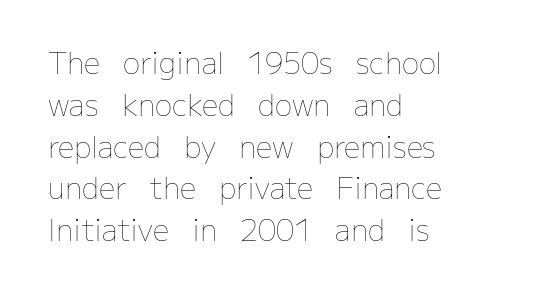
Q: Is the text bold? A: No.
Q: Is the text italic (slanted)? A: No, it is upright.
Q: Is the text underlined? A: No.
Q: How is the paragraph aligned? A: Left-aligned.
Q: Is the spacing between letters normal or unusually wide? A: Normal.
Q: Is the spacing between lines tight, normal or loose? A: Normal.
Q: Width (condensed, normal, or wide)? A: Normal.
Q: Stroke contrast? A: Low.
Q: x-height? A: Medium.
Q: Monospaced? A: No.
